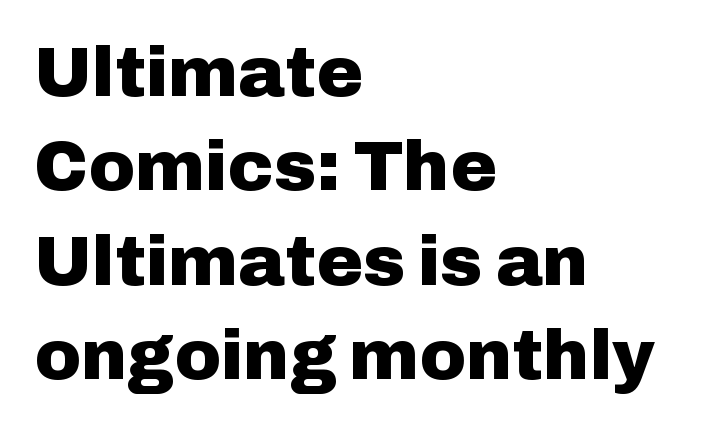
{"serif": "no", "italic": "no", "bold": "yes", "weight": "heavy", "width": "normal", "stroke_contrast": "low", "x_height": "medium", "monospaced": "no", "underline": "no", "align": "left", "line_spacing": "normal", "line_spacing_ratio": 1.35, "letter_spacing": "normal", "letter_spacing_em": 0.0, "glyph_px": 70}
